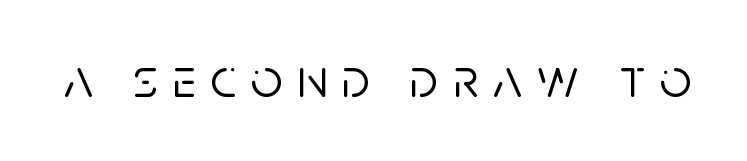
{"serif": "no", "italic": "no", "width": "normal", "stroke_contrast": "low", "x_height": "large", "monospaced": "no", "underline": "no", "letter_spacing": "wide", "letter_spacing_em": 0.26, "glyph_px": 56}
